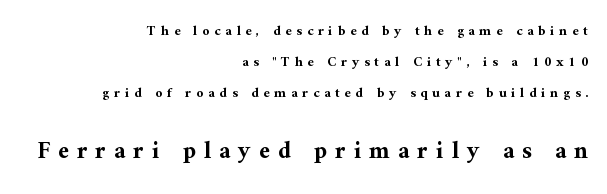
Q: Is the text bold? A: Yes.
Q: Is the text italic (slanted)? A: No, it is upright.
Q: Is the text underlined? A: No.
Q: How is the paragraph aligned? A: Right-aligned.
Q: Is the spacing between letters normal or unusually wide? A: Unusually wide.
Q: Is the spacing between lines tight, normal or loose? A: Loose.
Q: Which block of text is set in a larger size, the first (top) or the second (bottom)? A: The second (bottom) one.
